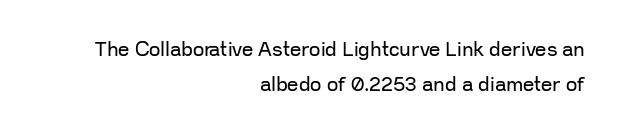
The image shows 20 px text type, upright; set right-aligned, line spacing 1.76x, normal letter spacing, not underlined.
